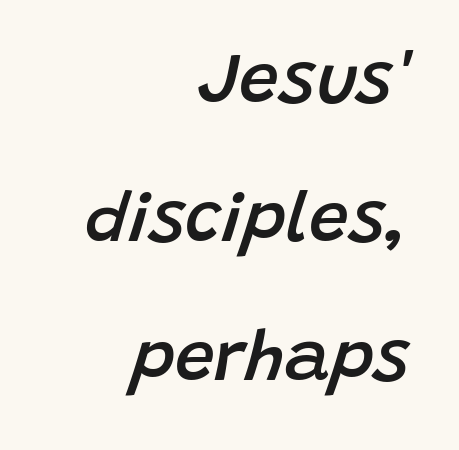
The axis of the letterforms is tilted away from vertical. Think of a printed novel: that variable character pitch is what you see here. Firm but not heavy-handed strokes: this text is semibold. The lines are spread far apart with generous leading. The string is rendered with underlining switched off.
